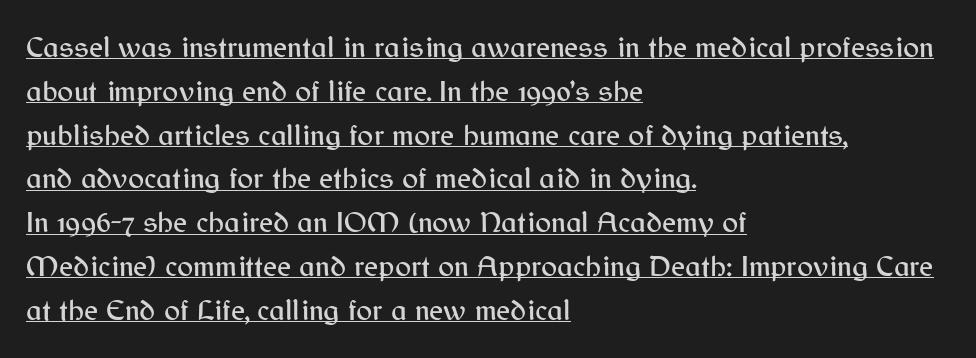
Q: Is the text italic (slanted)? A: No, it is upright.
Q: Is the typeface a serif or a sans-serif typeface? A: Sans-serif.
Q: Is the text underlined? A: Yes.
Q: How is the paragraph aligned? A: Left-aligned.
Q: Is the spacing between letters normal or unusually wide? A: Normal.
Q: Is the spacing between lines tight, normal or loose? A: Normal.
Q: Width (condensed, normal, or wide)? A: Normal.
Q: Stroke contrast? A: Medium.
Q: x-height? A: Medium.
Q: Monospaced? A: No.
